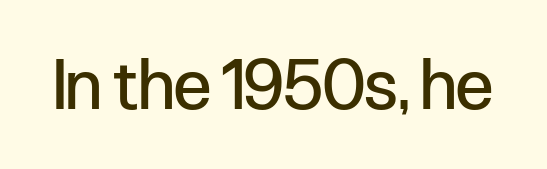
Nothing heavy about these letters — not bold at all. It's the straight-up-and-down kind of type. Looks like regular typesetting: each glyph gets only the width it needs. Honestly, there is no underline to notice here at all. Font category for this specimen: sans-serif. Tracking value appears to be zero — textbook default spacing.
